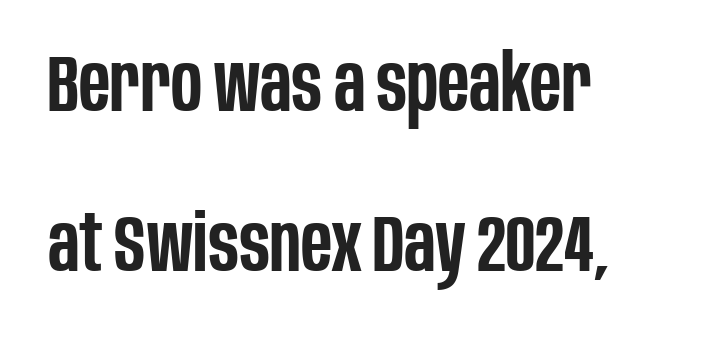
Q: Is the text bold? A: Semi-bold.
Q: Is the text italic (slanted)? A: No, it is upright.
Q: Is the typeface a serif or a sans-serif typeface? A: Sans-serif.
Q: Is the text underlined? A: No.
Q: How is the paragraph aligned? A: Left-aligned.
Q: Is the spacing between letters normal or unusually wide? A: Normal.
Q: Is the spacing between lines tight, normal or loose? A: Loose.
Q: Width (condensed, normal, or wide)? A: Condensed.
Q: Stroke contrast? A: Low.
Q: x-height? A: Large.
Q: Monospaced? A: No.
